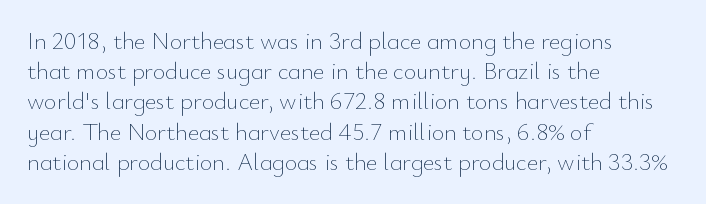
The weight would be labelled regular, book, light, or lighter still. Every stem runs plumb, perpendicular to the baseline. Descender tails drop into unmarked territory. One glance says typical: line gaps are just what's usual.
